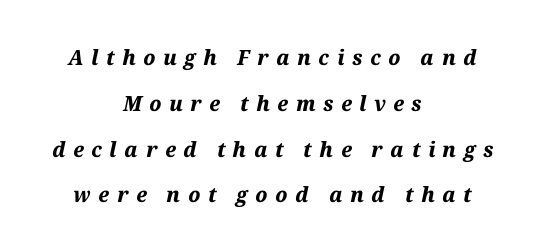
{"italic": "yes", "lean": "right", "slant_degrees": 12, "bold": "yes", "underline": "no", "align": "center", "line_spacing": "loose", "line_spacing_ratio": 2.18, "letter_spacing": "wide", "letter_spacing_em": 0.36, "glyph_px": 21}
